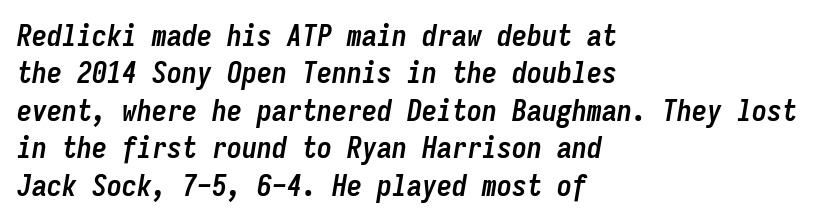
The image shows 30 px semibold, condensed type, italic (leaning right), monospaced; set left-aligned, normal line spacing (1.25x), normal letter spacing, not underlined; low stroke contrast and a medium x-height.
